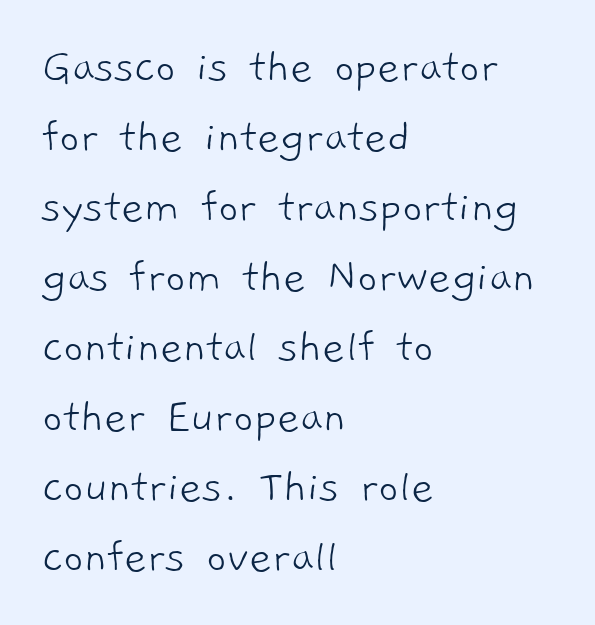
Q: Is the text bold? A: No.
Q: Is the typeface a serif or a sans-serif typeface? A: Sans-serif.
Q: Is the text underlined? A: No.
Q: How is the paragraph aligned? A: Left-aligned.
Q: Is the spacing between letters normal or unusually wide? A: Normal.
Q: Is the spacing between lines tight, normal or loose? A: Normal.
Q: Width (condensed, normal, or wide)? A: Normal.
Q: Stroke contrast? A: Low.
Q: x-height? A: Medium.
Q: Monospaced? A: No.
